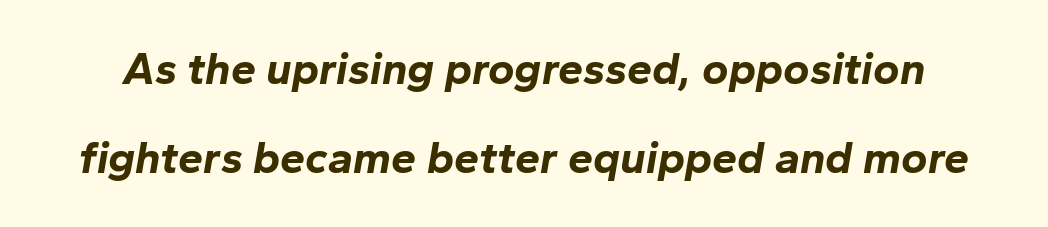
Q: Is the text bold? A: Yes.
Q: Is the text italic (slanted)? A: Yes, it leans right by about 10 degrees.
Q: Is the text underlined? A: No.
Q: Is the spacing between letters normal or unusually wide? A: Normal.
Q: Is the spacing between lines tight, normal or loose? A: Loose.
Q: Width (condensed, normal, or wide)? A: Normal.
Q: Stroke contrast? A: Low.
Q: x-height? A: Medium.
Q: Monospaced? A: No.
